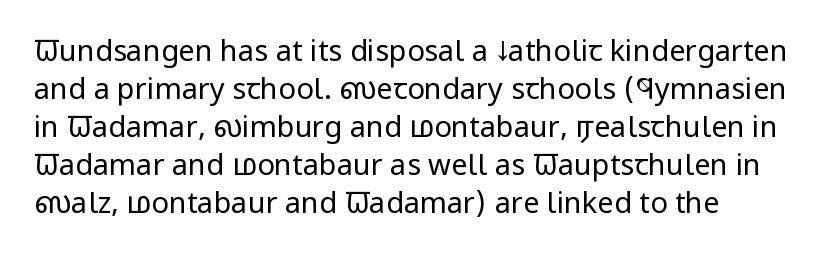
The lines in this sample share a left origin and differ only in where they stop. A typesetter would call this proportional, since set widths differ per character. Nothing heavy about these letters — not bold at all. The rows are spaced the way most documents space them. This rendering employs a face without finishing strokes, i.e., a sans-serif. The letters sit at their default tracking, neither squeezed nor spread.
